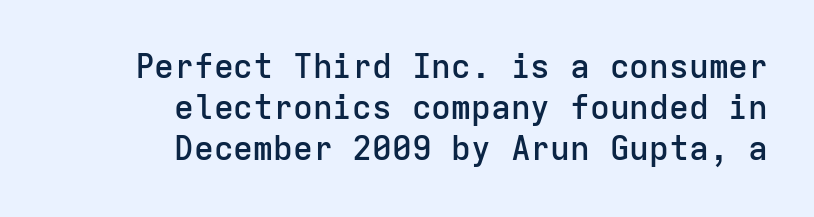
The image shows 33 px semibold sans-serif type, upright, monospaced; set right-aligned, normal line spacing (1.25x), normal letter spacing, not underlined; low stroke contrast and a medium x-height.
